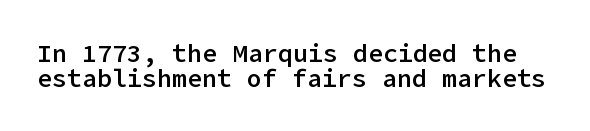
The image shows 25 px text type, upright; set tight line spacing (0.99x), normal letter spacing, not underlined.
